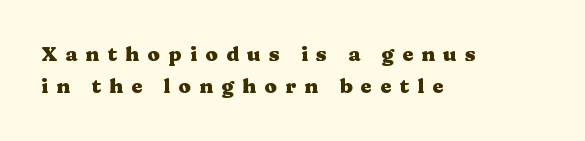
The image shows 20 px bold type, upright; set left-aligned, normal line spacing (1.62x), unusually wide letter spacing (+0.42 em), not underlined.
